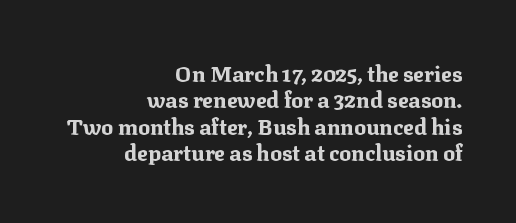
This is heavy type, rendered in bold. Tracking value appears to be zero — textbook default spacing. These lines are set flush right with a ragged left edge. The lettering stays uniformly vertical, giving the passage a roman look. The passage shown is not underscored anywhere.
